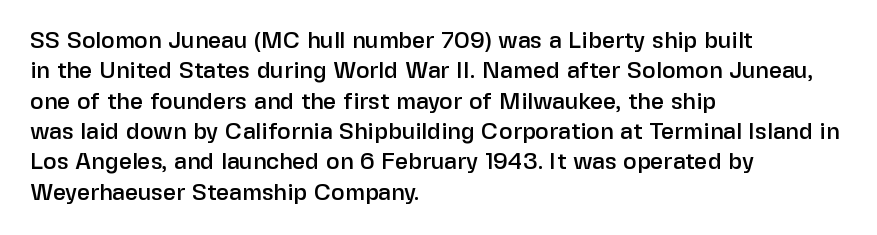
The face used here is rendered with its standard letterfit. These lines are set flush left with a ragged right edge. The glyphs are unaccompanied by any horizontal stroke below them. Normally led — the rows are evenly, conventionally spaced. Do the letters lean? They stand straight.
